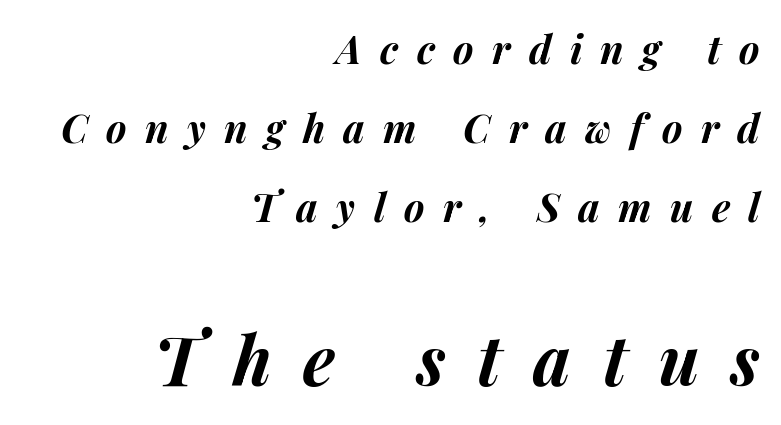
Q: Is the text bold? A: Yes.
Q: Is the text italic (slanted)? A: Yes, it leans right by about 14 degrees.
Q: Is the text underlined? A: No.
Q: How is the paragraph aligned? A: Right-aligned.
Q: Is the spacing between letters normal or unusually wide? A: Unusually wide.
Q: Is the spacing between lines tight, normal or loose? A: Loose.
Q: Which block of text is set in a larger size, the first (top) or the second (bottom)? A: The second (bottom) one.
Q: Width (condensed, normal, or wide)? A: Normal.
Q: Stroke contrast? A: Medium.
Q: x-height? A: Medium.
Q: Monospaced? A: No.
